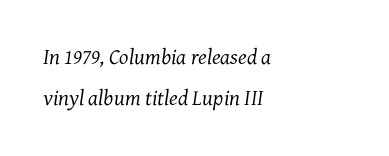
Q: Is the text bold? A: No.
Q: Is the text italic (slanted)? A: Yes, it leans right by about 7 degrees.
Q: Is the text underlined? A: No.
Q: How is the paragraph aligned? A: Left-aligned.
Q: Is the spacing between letters normal or unusually wide? A: Normal.
